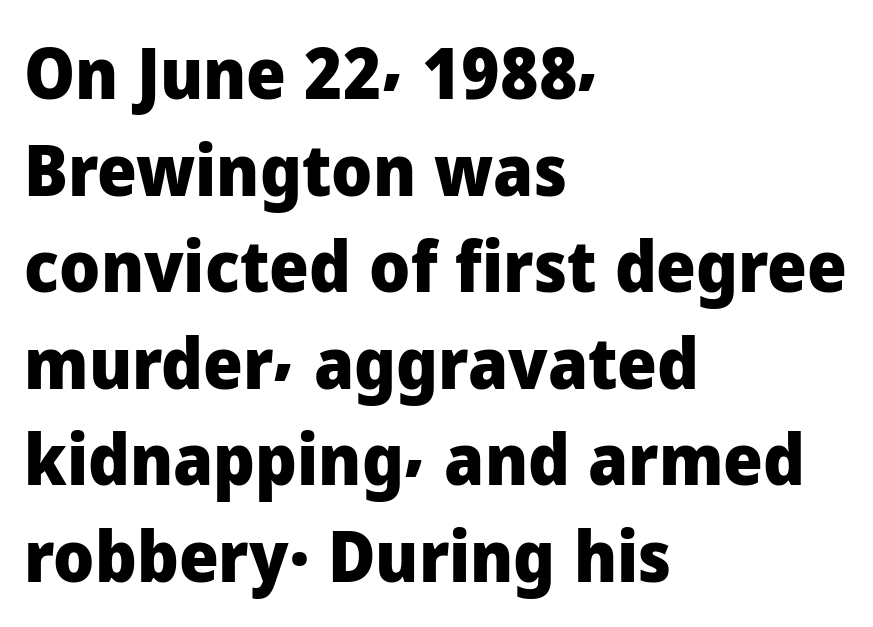
The image shows 70 px heavy sans-serif type, upright; set left-aligned, normal line spacing (1.38x), normal letter spacing, not underlined; low stroke contrast and a medium x-height.
